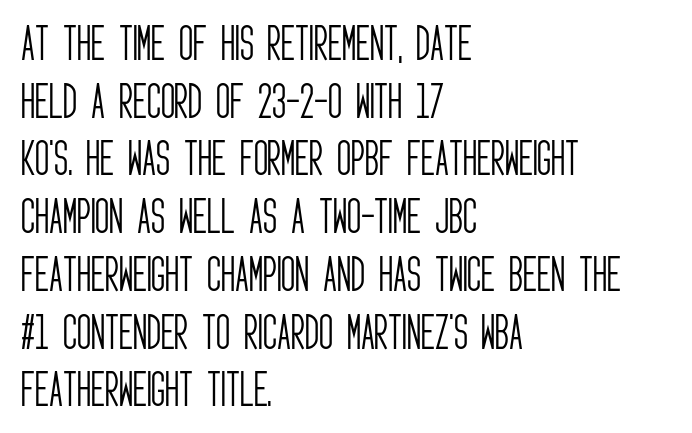
Q: Is the text bold? A: No.
Q: Is the text italic (slanted)? A: No, it is upright.
Q: Is the typeface a serif or a sans-serif typeface? A: Sans-serif.
Q: Is the text underlined? A: No.
Q: How is the paragraph aligned? A: Left-aligned.
Q: Is the spacing between letters normal or unusually wide? A: Normal.
Q: Is the spacing between lines tight, normal or loose? A: Normal.
Q: Width (condensed, normal, or wide)? A: Condensed.
Q: Stroke contrast? A: Low.
Q: x-height? A: Large.
Q: Monospaced? A: No.
